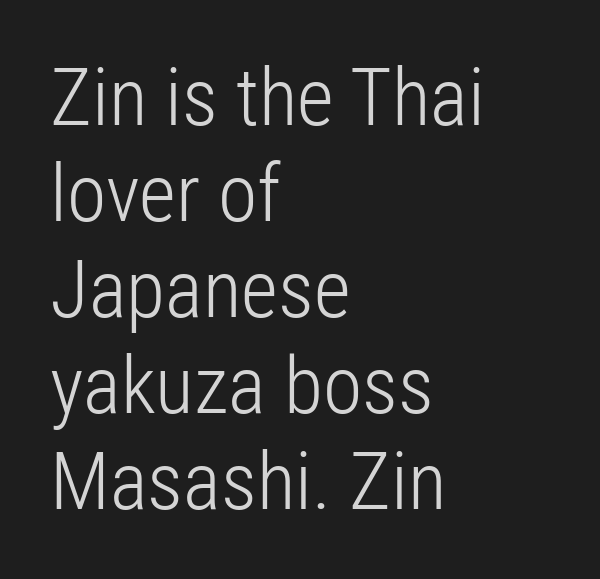
The image shows 80 px light, condensed sans-serif type, upright; set left-aligned, line spacing 1.2x, normal letter spacing, not underlined; low stroke contrast and a medium x-height.
